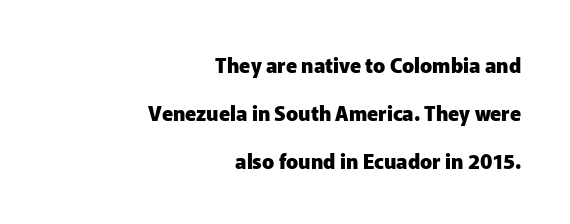
Q: Is the text bold? A: Yes.
Q: Is the text italic (slanted)? A: No, it is upright.
Q: Is the text underlined? A: No.
Q: How is the paragraph aligned? A: Right-aligned.
Q: Is the spacing between letters normal or unusually wide? A: Normal.
Q: Is the spacing between lines tight, normal or loose? A: Loose.
